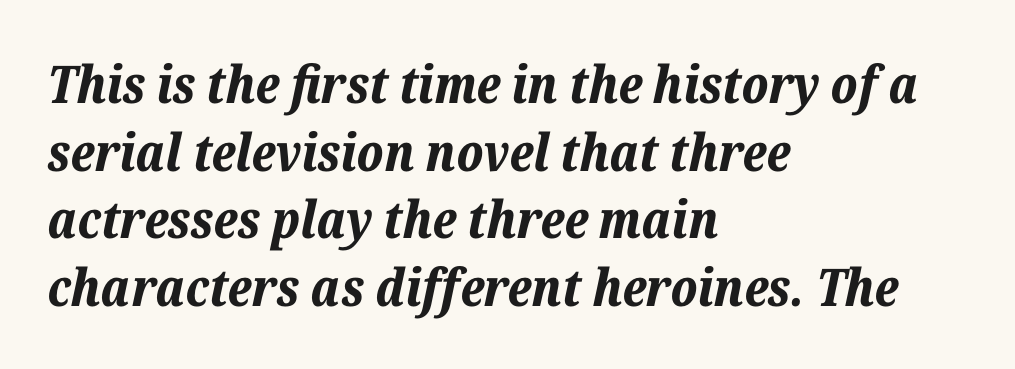
The image shows 52 px bold type, italic (leaning right); set left-aligned, normal line spacing (1.3x), normal letter spacing, not underlined; low stroke contrast and a medium x-height.
